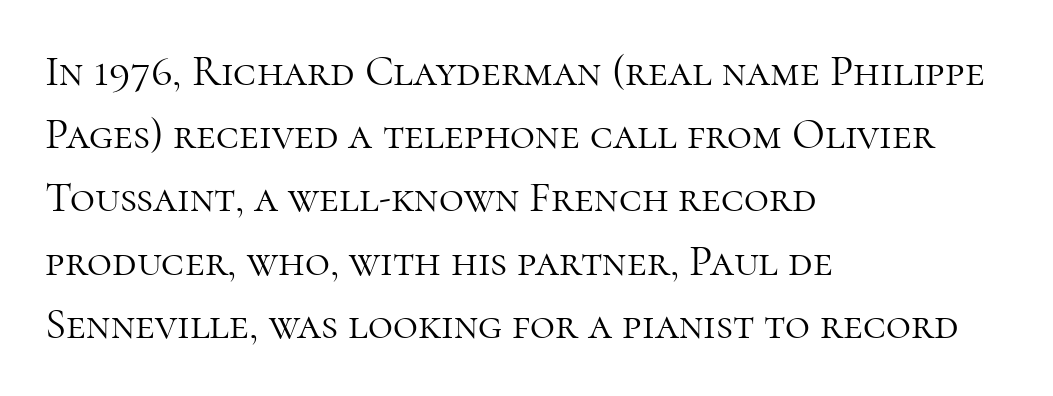
The image shows 43 px light serif type, upright; set left-aligned, normal line spacing (1.47x), normal letter spacing, not underlined; high stroke contrast and a medium x-height.
